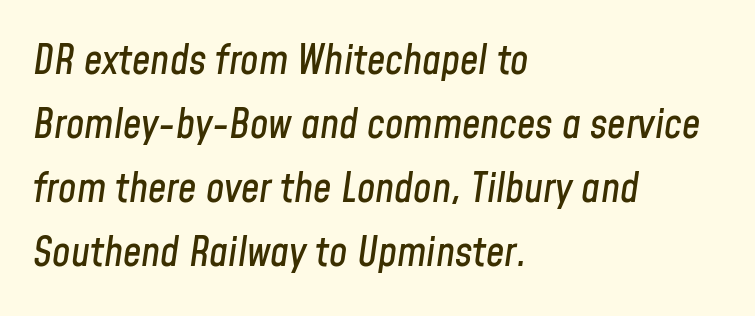
{"italic": "yes", "lean": "right", "slant_degrees": 8, "width": "condensed", "stroke_contrast": "low", "x_height": "medium", "monospaced": "no", "underline": "no", "align": "left", "line_spacing": "normal", "line_spacing_ratio": 1.56, "letter_spacing": "normal", "letter_spacing_em": 0.0, "glyph_px": 41}
